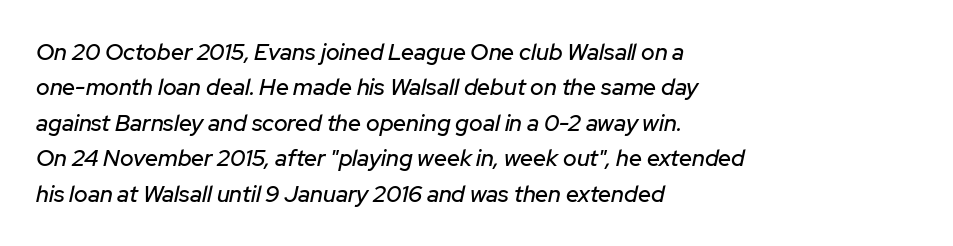
{"italic": "yes", "lean": "right", "slant_degrees": 12, "underline": "no", "align": "left", "line_spacing": "normal", "line_spacing_ratio": 1.54, "letter_spacing": "normal", "letter_spacing_em": 0.0, "glyph_px": 23}
